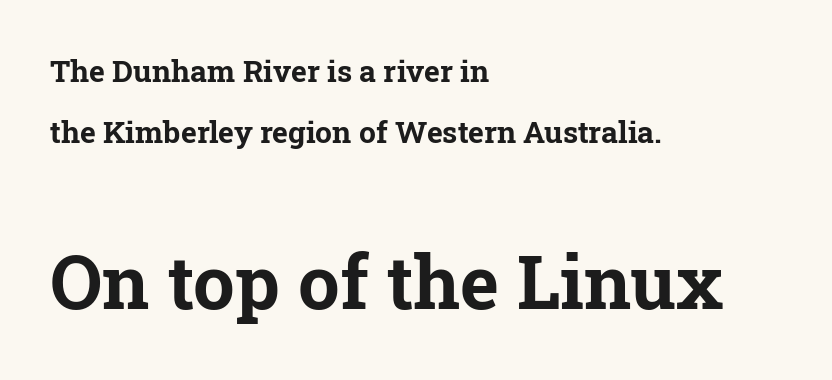
The image shows 74 px bold serif type, upright; set left-aligned, loose line spacing (2.03x), normal letter spacing, not underlined; the second (bottom) block is 2.47x larger; low stroke contrast and a medium x-height.
